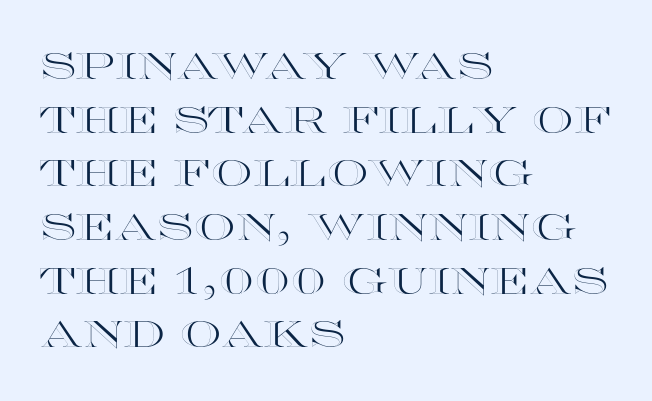
{"italic": "no", "width": "wide", "x_height": "large", "monospaced": "no", "underline": "no", "align": "left", "line_spacing": "normal", "line_spacing_ratio": 1.45, "letter_spacing": "normal", "letter_spacing_em": 0.0, "glyph_px": 37}
